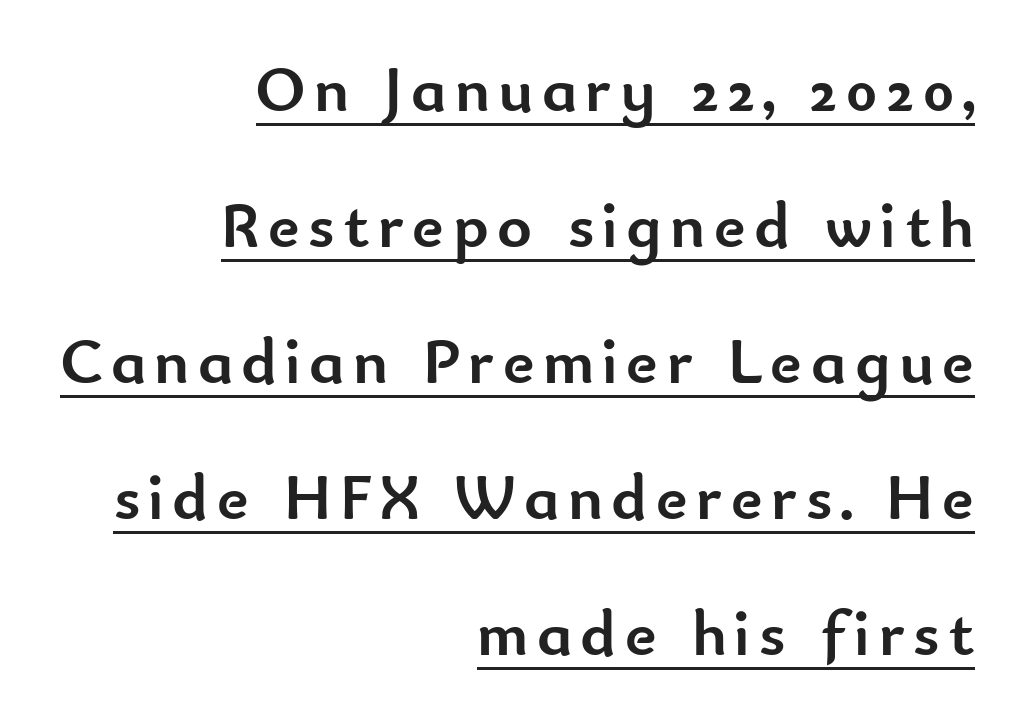
Q: Is the text bold? A: Yes.
Q: Is the text italic (slanted)? A: No, it is upright.
Q: Is the typeface a serif or a sans-serif typeface? A: Sans-serif.
Q: Is the text underlined? A: Yes.
Q: How is the paragraph aligned? A: Right-aligned.
Q: Is the spacing between lines tight, normal or loose? A: Loose.
Q: Width (condensed, normal, or wide)? A: Normal.
Q: Stroke contrast? A: Low.
Q: x-height? A: Small.
Q: Monospaced? A: No.
